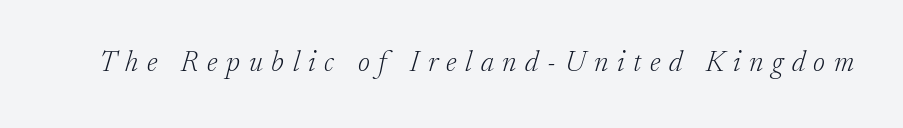
Clear beneath every line of the passage. Weight: regular or lighter. This sample uses an oblique cut, with every glyph tilted off the vertical. Varying glyph widths throughout — classic text-font behaviour. The font family rendered here belongs to the serif group. Caption: expanded tracking, letters set apart.
